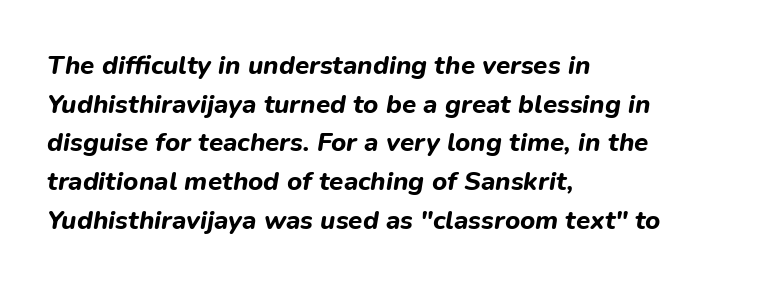
The image shows 26 px bold type, italic (leaning right); set left-aligned, normal line spacing (1.49x), normal letter spacing, not underlined.
